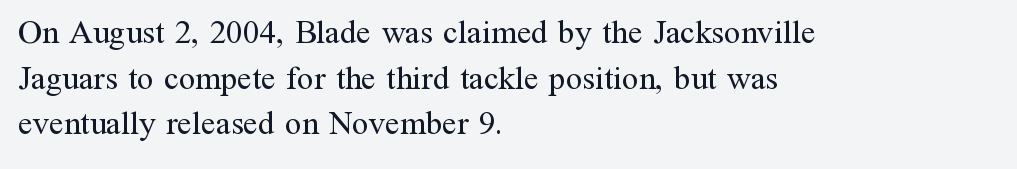
{"serif": "yes", "italic": "no", "bold": "no", "weight": "regular", "width": "normal", "stroke_contrast": "medium", "x_height": "medium", "monospaced": "no", "underline": "no", "align": "left", "line_spacing": "normal", "line_spacing_ratio": 1.38, "letter_spacing": "normal", "letter_spacing_em": 0.0, "glyph_px": 33}
